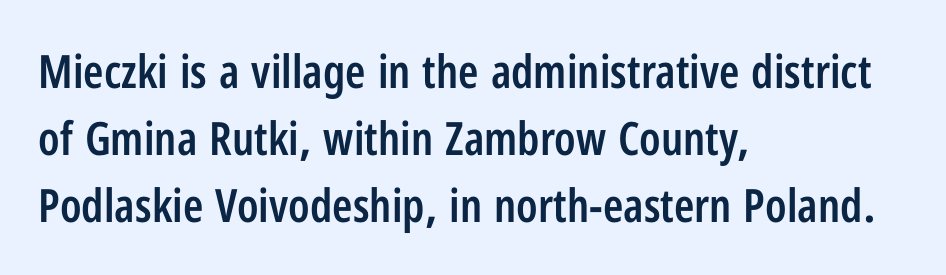
Q: Is the text bold? A: Semi-bold.
Q: Is the text italic (slanted)? A: No, it is upright.
Q: Is the typeface a serif or a sans-serif typeface? A: Sans-serif.
Q: Is the text underlined? A: No.
Q: How is the paragraph aligned? A: Left-aligned.
Q: Is the spacing between letters normal or unusually wide? A: Normal.
Q: Is the spacing between lines tight, normal or loose? A: Normal.
Q: Width (condensed, normal, or wide)? A: Condensed.
Q: Stroke contrast? A: Low.
Q: x-height? A: Medium.
Q: Monospaced? A: No.
